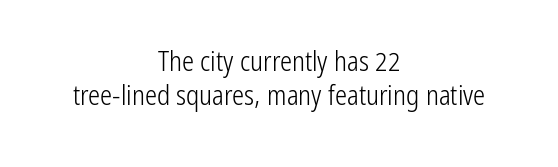
The image shows 27 px text type, upright; set centered, normal line spacing (1.26x), normal letter spacing, not underlined.
